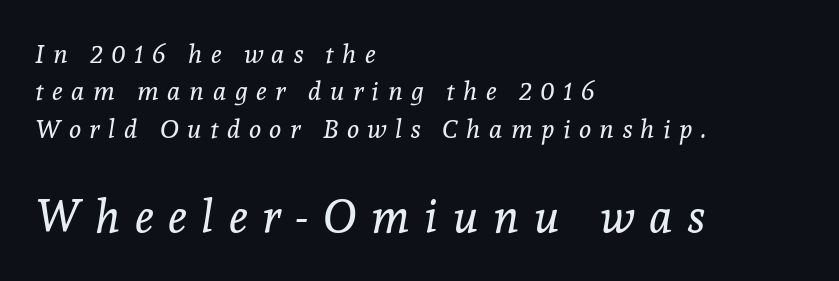
{"serif": "yes", "italic": "yes", "lean": "right", "slant_degrees": 8, "bold": "no", "weight": "regular", "width": "normal", "x_height": "medium", "monospaced": "no", "underline": "no", "align": "left", "line_spacing": "normal", "line_spacing_ratio": 1.44, "letter_spacing": "wide", "letter_spacing_em": 0.32, "larger_block": "second", "size_ratio": 1.77, "glyph_px": 46}
